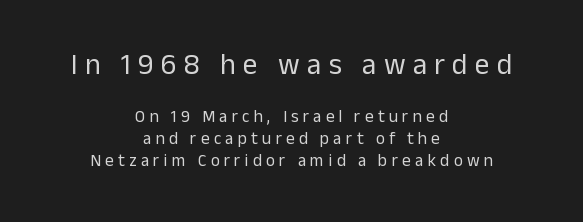
The image shows 29 px regular-weight sans-serif type, upright; set centered, normal line spacing (1.28x), unusually wide letter spacing (+0.25 em), not underlined; the first (top) block is 1.71x larger; low stroke contrast and a medium x-height.
